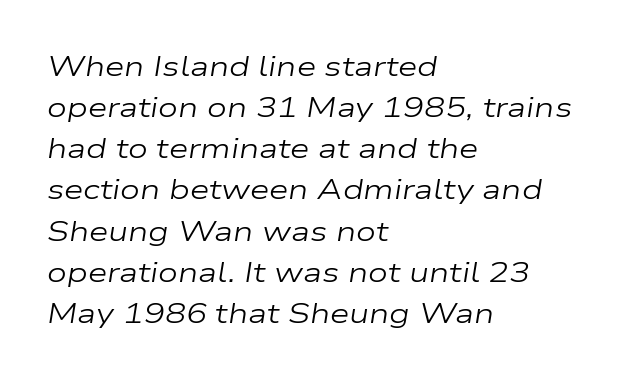
Q: Is the text bold? A: No.
Q: Is the text italic (slanted)? A: Yes, it leans right by about 9 degrees.
Q: Is the text underlined? A: No.
Q: How is the paragraph aligned? A: Left-aligned.
Q: Is the spacing between letters normal or unusually wide? A: Normal.
Q: Is the spacing between lines tight, normal or loose? A: Normal.
Q: Width (condensed, normal, or wide)? A: Wide.
Q: Stroke contrast? A: Low.
Q: x-height? A: Medium.
Q: Monospaced? A: No.
